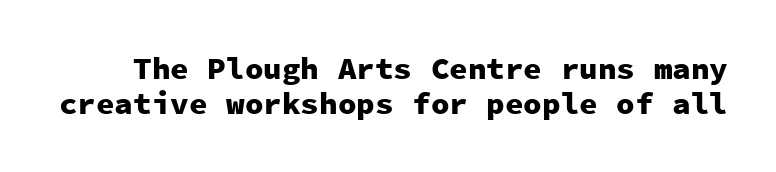
The image shows 31 px heavy sans-serif type, upright, monospaced; set tight line spacing (1.13x), normal letter spacing, not underlined; low stroke contrast and a medium x-height.
